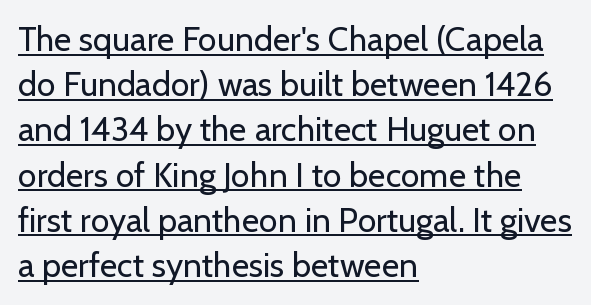
Q: Is the text bold? A: No.
Q: Is the text italic (slanted)? A: No, it is upright.
Q: Is the typeface a serif or a sans-serif typeface? A: Sans-serif.
Q: Is the text underlined? A: Yes.
Q: How is the paragraph aligned? A: Left-aligned.
Q: Is the spacing between letters normal or unusually wide? A: Normal.
Q: Is the spacing between lines tight, normal or loose? A: Normal.
Q: Width (condensed, normal, or wide)? A: Normal.
Q: Stroke contrast? A: Low.
Q: x-height? A: Medium.
Q: Monospaced? A: No.
